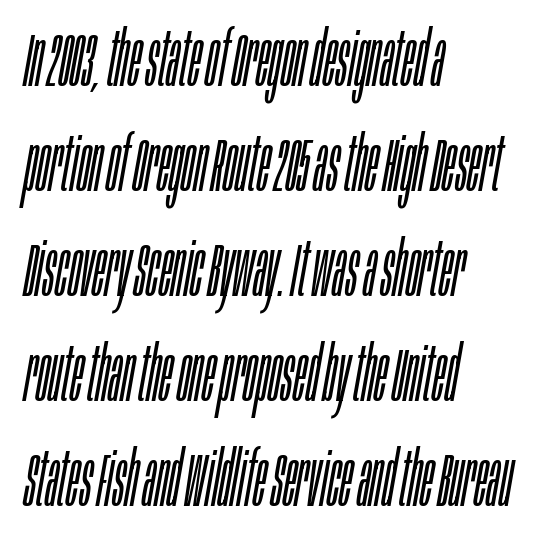
The typography opts for an oblique posture over an upright one. A classic flush-left, rag-right setting is used for this passage. Nobody touched the tracking dial on this one. The area under the type is left untouched. The face used here is proportionally spaced, like ordinary book or web type. The block of text has a typical density, with ordinary space between rows.
